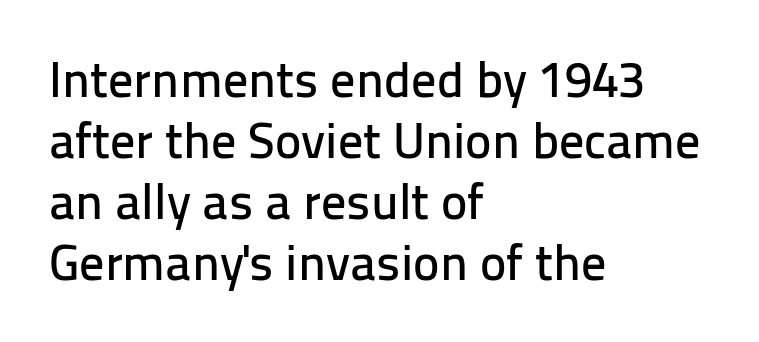
Do the letters lean? They stand straight. Characters follow at the spacing the type designer built in. Clear beneath every line of the passage. Font category for this specimen: sans-serif. If you drew a ruler down the left edge, every line would touch it.
